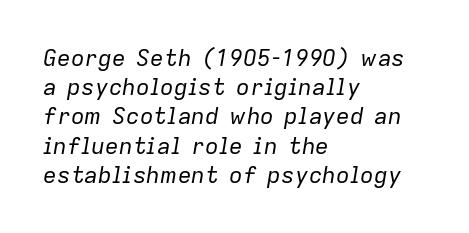
{"italic": "yes", "lean": "right", "slant_degrees": 9, "bold": "no", "underline": "no", "align": "left", "line_spacing": "normal", "line_spacing_ratio": 1.27, "letter_spacing": "normal", "letter_spacing_em": 0.0, "glyph_px": 23}
